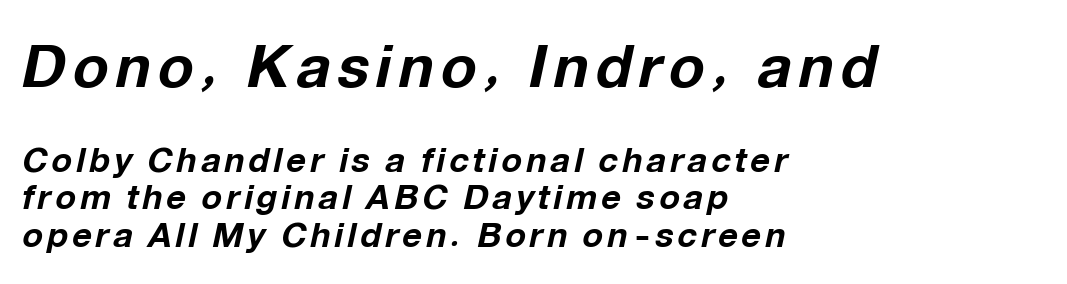
{"italic": "yes", "lean": "right", "slant_degrees": 12, "bold": "yes", "weight": "bold", "width": "normal", "stroke_contrast": "low", "x_height": "medium", "monospaced": "no", "underline": "no", "align": "left", "line_spacing": "tight", "line_spacing_ratio": 1.1, "larger_block": "first", "size_ratio": 1.74, "glyph_px": 59}
